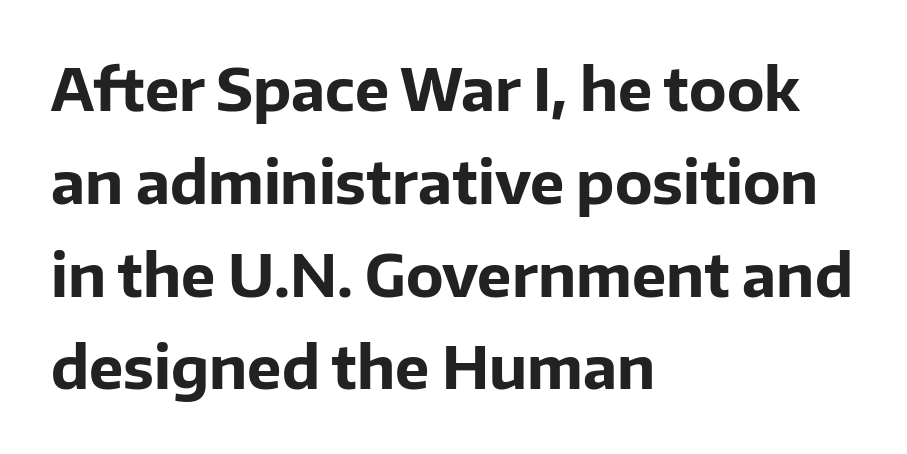
{"serif": "no", "italic": "no", "bold": "yes", "weight": "bold", "width": "normal", "stroke_contrast": "low", "x_height": "medium", "monospaced": "no", "underline": "no", "align": "left", "line_spacing": "normal", "line_spacing_ratio": 1.6, "letter_spacing": "normal", "letter_spacing_em": 0.0, "glyph_px": 58}
